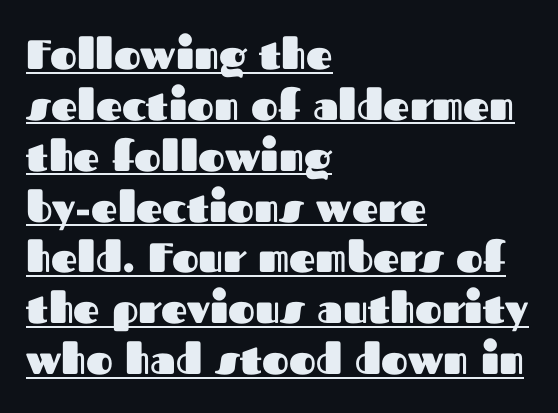
{"serif": "no", "italic": "no", "bold": "yes", "weight": "heavy", "width": "normal", "stroke_contrast": "medium", "x_height": "medium", "monospaced": "no", "underline": "yes", "align": "left", "line_spacing_ratio": 1.24, "letter_spacing": "normal", "letter_spacing_em": 0.0, "glyph_px": 41}
